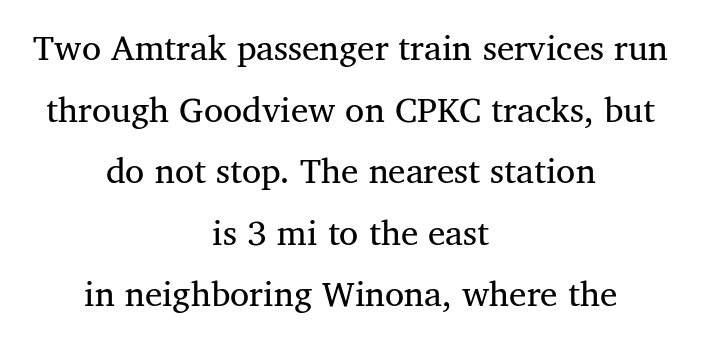
Q: Is the text bold? A: No.
Q: Is the typeface a serif or a sans-serif typeface? A: Serif.
Q: Is the text underlined? A: No.
Q: How is the paragraph aligned? A: Centered.
Q: Is the spacing between letters normal or unusually wide? A: Normal.
Q: Width (condensed, normal, or wide)? A: Normal.
Q: Stroke contrast? A: Medium.
Q: x-height? A: Medium.
Q: Monospaced? A: No.
